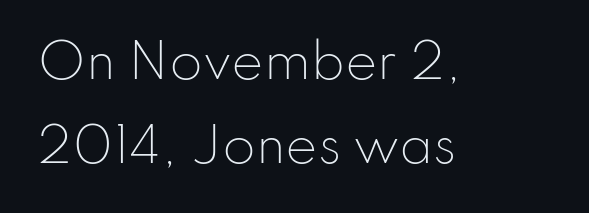
Q: Is the text bold? A: No.
Q: Is the text italic (slanted)? A: No, it is upright.
Q: Is the typeface a serif or a sans-serif typeface? A: Sans-serif.
Q: Is the text underlined? A: No.
Q: How is the paragraph aligned? A: Left-aligned.
Q: Is the spacing between letters normal or unusually wide? A: Normal.
Q: Width (condensed, normal, or wide)? A: Normal.
Q: Stroke contrast? A: Low.
Q: x-height? A: Small.
Q: Monospaced? A: No.
